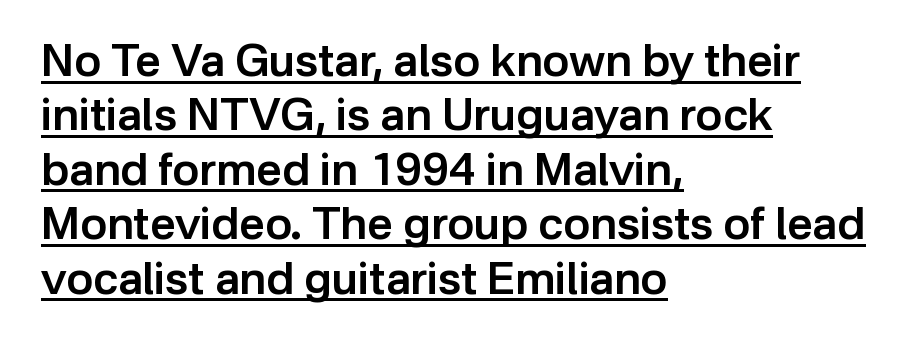
Each letter's strokes conclude bluntly, with no projecting serifs. Do the characters align in a grid? No, the font is proportional. This is the in-between weight designers call semibold or demi. The typesetter has applied underlining to the passage shown. The rag falls on the right side of this text block.
